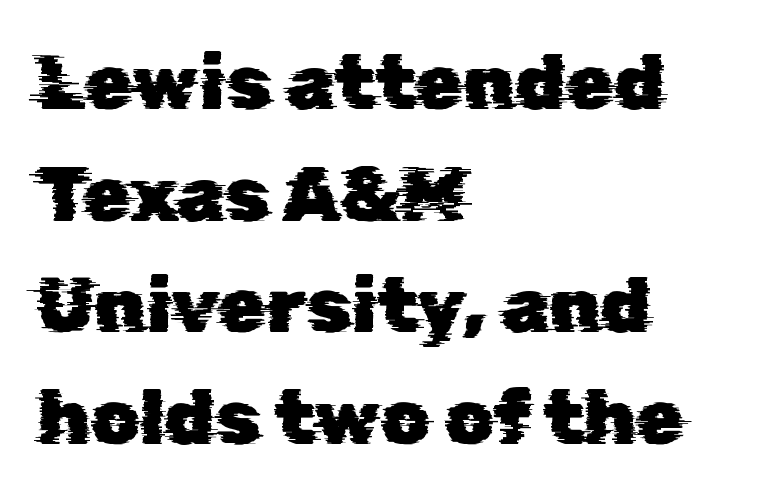
The font family rendered here belongs to the sans-serif group. Proportional: the letters do not fall into vertical columns. The space directly below the letters is spotless. Does the leading feel generous? No, just average. The text block is weighted toward the left margin, trailing off unevenly rightward. This sample uses plain, unmodified letter spacing.
